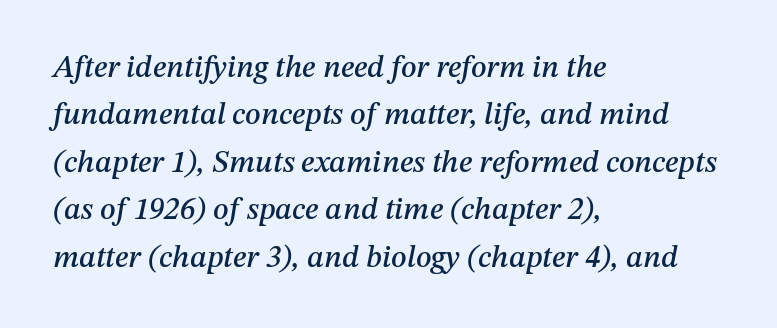
{"italic": "yes", "lean": "right", "slant_degrees": 12, "width": "normal", "stroke_contrast": "medium", "x_height": "medium", "monospaced": "no", "underline": "no", "align": "left", "line_spacing": "normal", "line_spacing_ratio": 1.53, "letter_spacing": "normal", "letter_spacing_em": 0.0, "glyph_px": 31}
